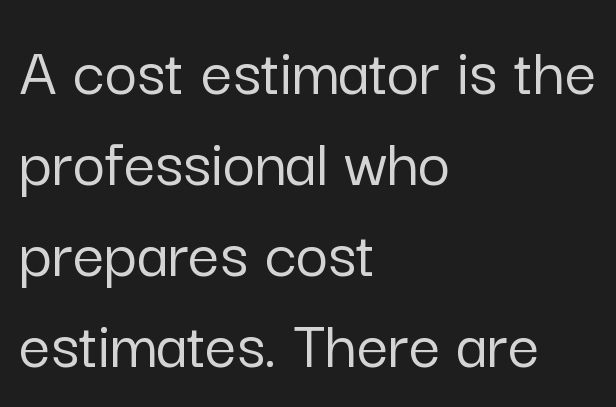
Q: Is the text italic (slanted)? A: No, it is upright.
Q: Is the typeface a serif or a sans-serif typeface? A: Sans-serif.
Q: Is the text underlined? A: No.
Q: How is the paragraph aligned? A: Left-aligned.
Q: Is the spacing between letters normal or unusually wide? A: Normal.
Q: Is the spacing between lines tight, normal or loose? A: Normal.
Q: Width (condensed, normal, or wide)? A: Normal.
Q: Stroke contrast? A: Low.
Q: x-height? A: Medium.
Q: Monospaced? A: No.
